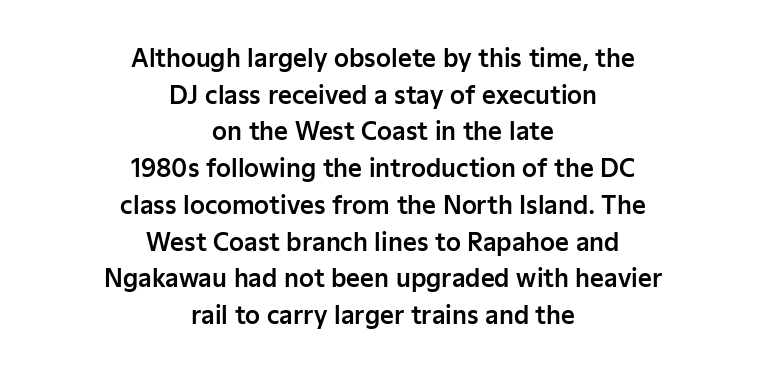
Q: Is the text italic (slanted)? A: No, it is upright.
Q: Is the text underlined? A: No.
Q: How is the paragraph aligned? A: Centered.
Q: Is the spacing between letters normal or unusually wide? A: Normal.
Q: Is the spacing between lines tight, normal or loose? A: Normal.
